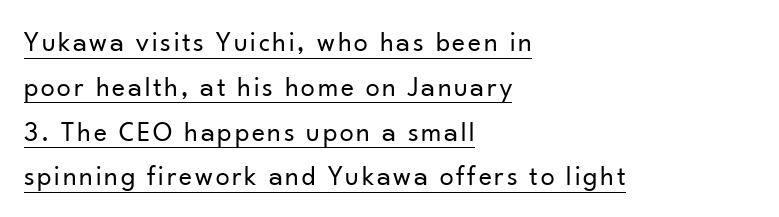
Q: Is the text bold? A: No.
Q: Is the text italic (slanted)? A: No, it is upright.
Q: Is the typeface a serif or a sans-serif typeface? A: Sans-serif.
Q: Is the text underlined? A: Yes.
Q: How is the paragraph aligned? A: Left-aligned.
Q: Is the spacing between lines tight, normal or loose? A: Normal.
Q: Width (condensed, normal, or wide)? A: Normal.
Q: Stroke contrast? A: Low.
Q: x-height? A: Small.
Q: Monospaced? A: No.
